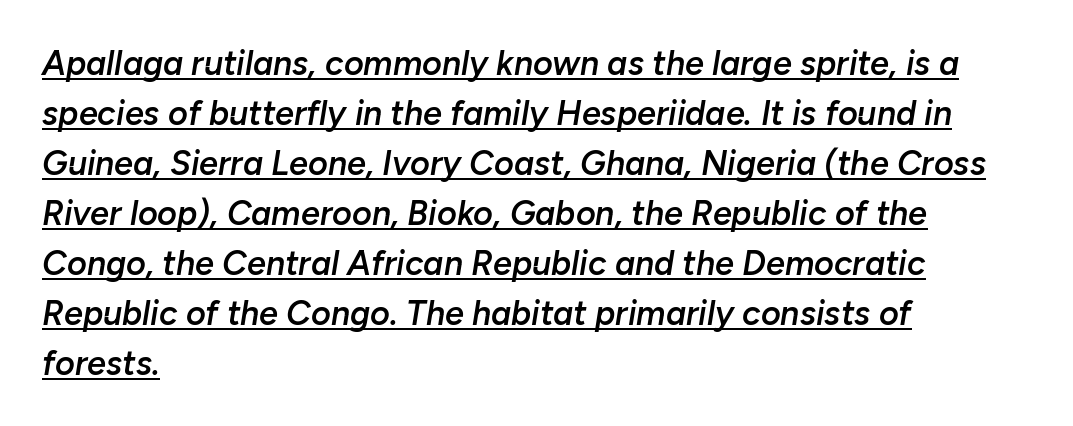
Teacher's note: observe the even left margin — that is flush-left alignment. On the weight axis this lands at semibold, roughly 600. Note the varied advance widths — an 'i' is clearly narrower than an 'm'. Yep, that's italic — everything's leaning. Reading down the column, the eye jumps a familiar distance to each next line. The lettering is marked with a stroke running underneath it.
